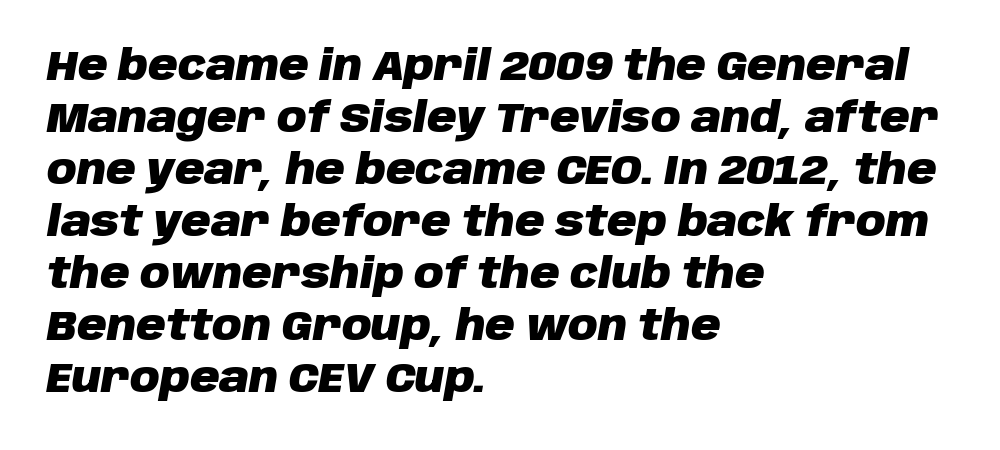
{"italic": "yes", "lean": "right", "slant_degrees": 10, "bold": "yes", "weight": "heavy", "width": "normal", "stroke_contrast": "low", "x_height": "large", "monospaced": "no", "underline": "no", "align": "left", "line_spacing": "normal", "line_spacing_ratio": 1.27, "letter_spacing": "normal", "letter_spacing_em": 0.0, "glyph_px": 41}
